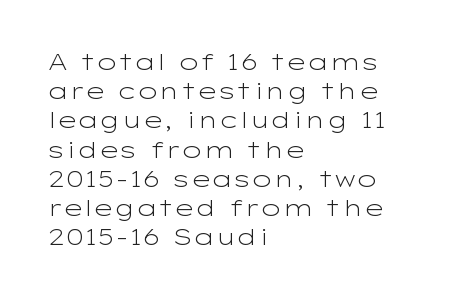
{"italic": "no", "bold": "no", "underline": "no", "align": "left", "line_spacing": "normal", "line_spacing_ratio": 1.27, "letter_spacing": "normal", "letter_spacing_em": 0.0, "glyph_px": 23}
